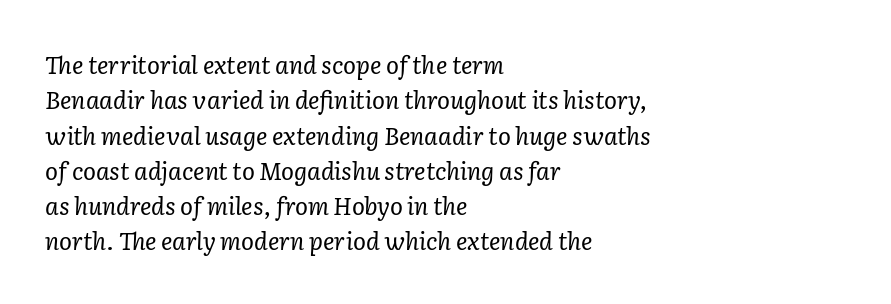
Designer's note — italics engaged. The rows are spaced the way most documents space them. This sample uses plain, unmodified letter spacing. Think standard paragraph weight, or any step lighter than that.
